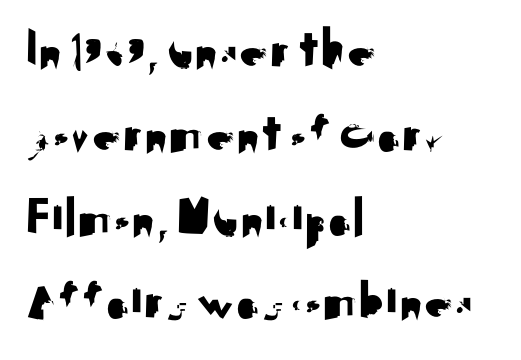
Q: Is the text italic (slanted)? A: No, it is upright.
Q: Is the typeface a serif or a sans-serif typeface? A: Sans-serif.
Q: Is the text underlined? A: No.
Q: How is the paragraph aligned? A: Left-aligned.
Q: Is the spacing between letters normal or unusually wide? A: Normal.
Q: Is the spacing between lines tight, normal or loose? A: Normal.
Q: Width (condensed, normal, or wide)? A: Normal.
Q: Stroke contrast? A: Medium.
Q: x-height? A: Small.
Q: Monospaced? A: No.
